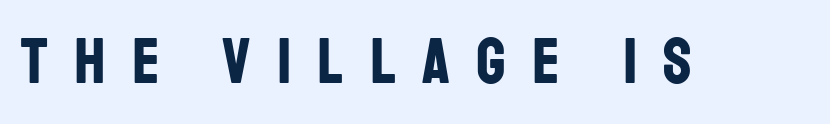
Ordinary non-slanted type is in use. A typesetter would call this proportional, since set widths differ per character. Are there feet on the stems? There aren't — it's a sans. Honestly, the letter spacing is so wide it's the main thing you notice. Heavy-handed strokes throughout: this text is bold. Lines of text with bare space underneath.
